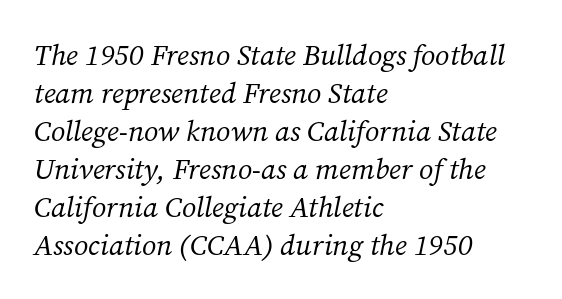
{"serif": "yes", "italic": "yes", "lean": "right", "slant_degrees": 12, "bold": "no", "weight": "regular", "width": "normal", "stroke_contrast": "medium", "x_height": "medium", "monospaced": "no", "underline": "no", "align": "left", "line_spacing": "normal", "line_spacing_ratio": 1.31, "letter_spacing": "normal", "letter_spacing_em": 0.0, "glyph_px": 29}
